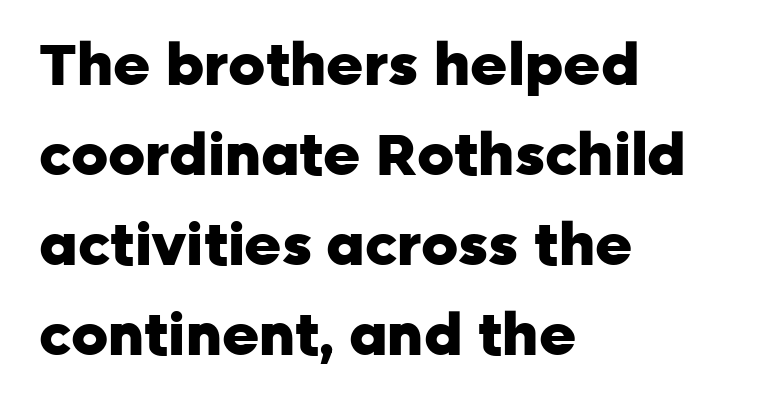
Q: Is the text bold? A: Yes.
Q: Is the text italic (slanted)? A: No, it is upright.
Q: Is the typeface a serif or a sans-serif typeface? A: Sans-serif.
Q: Is the text underlined? A: No.
Q: How is the paragraph aligned? A: Left-aligned.
Q: Is the spacing between letters normal or unusually wide? A: Normal.
Q: Is the spacing between lines tight, normal or loose? A: Normal.
Q: Width (condensed, normal, or wide)? A: Normal.
Q: Stroke contrast? A: Low.
Q: x-height? A: Medium.
Q: Monospaced? A: No.
